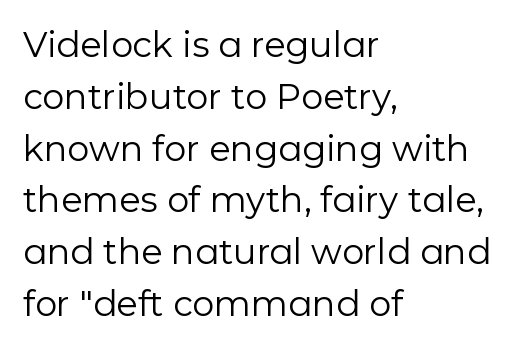
Q: Is the text bold? A: No.
Q: Is the text italic (slanted)? A: No, it is upright.
Q: Is the typeface a serif or a sans-serif typeface? A: Sans-serif.
Q: Is the text underlined? A: No.
Q: How is the paragraph aligned? A: Left-aligned.
Q: Is the spacing between letters normal or unusually wide? A: Normal.
Q: Is the spacing between lines tight, normal or loose? A: Normal.
Q: Width (condensed, normal, or wide)? A: Normal.
Q: Stroke contrast? A: Low.
Q: x-height? A: Medium.
Q: Monospaced? A: No.
